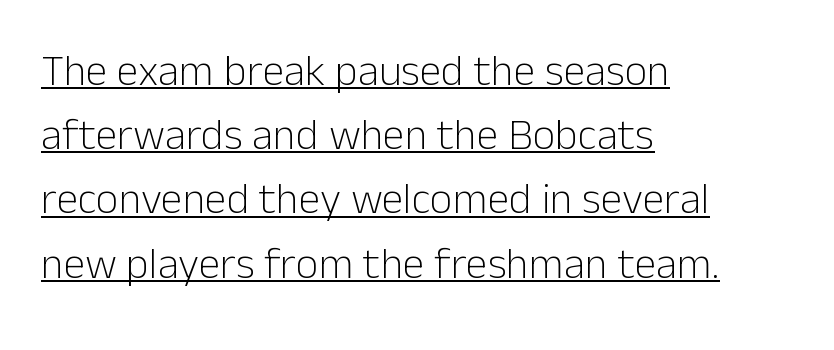
A student would call this left alignment; a typographer would say flush left, rag right. Default kerning and tracking; the words read as compact shapes. The weight would be labelled regular, book, light, or lighter still. Regular leading. The glyphs are accompanied by a horizontal stroke just below them.
